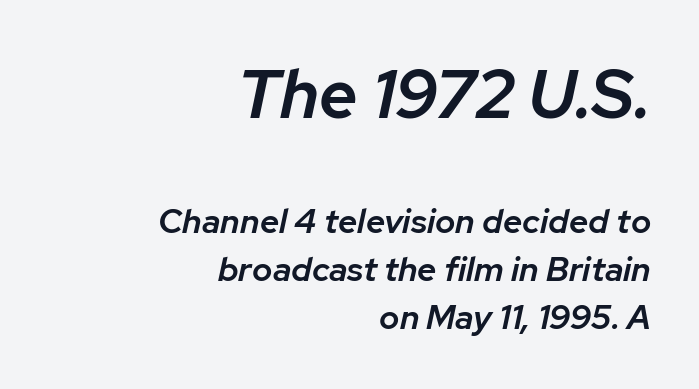
The image shows 68 px semibold type, italic (leaning right); set right-aligned, normal line spacing (1.41x), normal letter spacing, not underlined; the first (top) block is 2.0x larger; low stroke contrast and a medium x-height.
